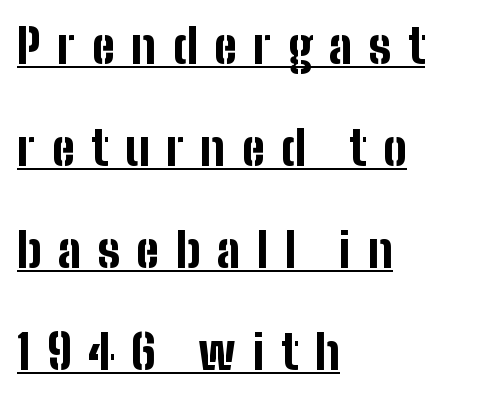
Beneath each row of characters lies a ruled line. Characters remain perfectly vertical along every line. These words are printed bold, with thick strokes throughout. The rendering uses a large line-height, opening up the rows. Honestly, the letter spacing is so wide it's the main thing you notice. Think of a printed novel: that variable character pitch is what you see here.
